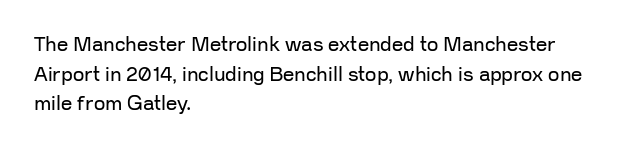
Compared with a typical body face, this is equally light or lighter still. The line texture is even and compact thanks to regular tracking. The space directly below the letters is spotless. Nope, not italic — everything's standing straight.
